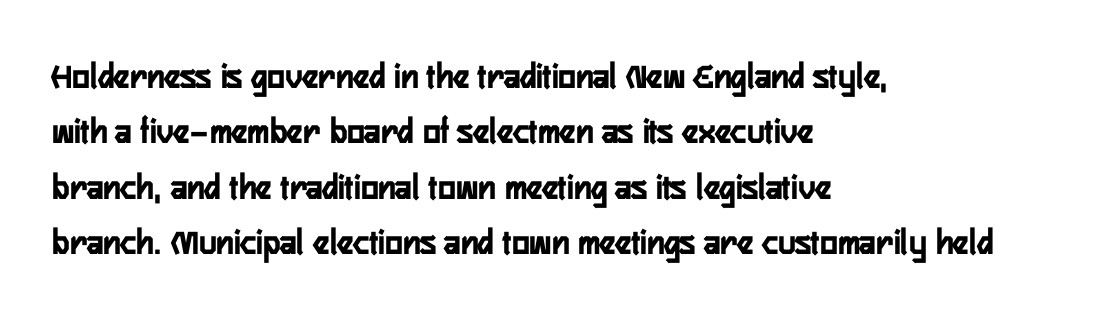
The rendering uses a moderate line-height, typical for paragraphs. Each line starts at the same left margin while the right side varies. The typography opts for an upright posture over an oblique one. The horizontal fit of the characters is conventional and even. The passage shown is typed in a proportional face where columns would drift.
